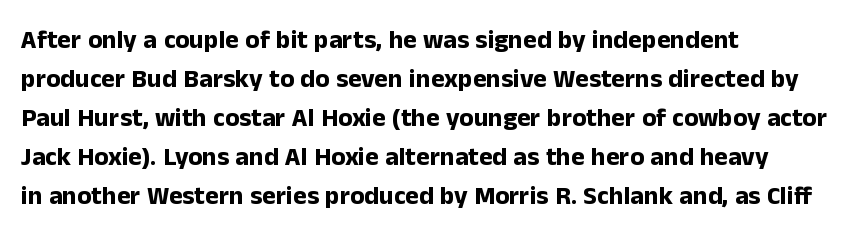
Q: Is the text bold? A: Yes.
Q: Is the text italic (slanted)? A: No, it is upright.
Q: Is the text underlined? A: No.
Q: How is the paragraph aligned? A: Left-aligned.
Q: Is the spacing between letters normal or unusually wide? A: Normal.
Q: Is the spacing between lines tight, normal or loose? A: Normal.
